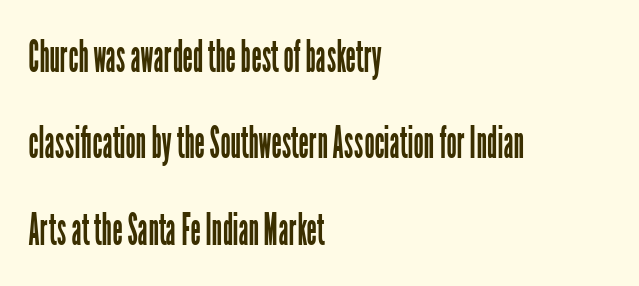
The image shows 45 px regular-weight, condensed sans-serif type, upright; set left-aligned, loose line spacing (1.92x), normal letter spacing, not underlined; low stroke contrast and a medium x-height.
